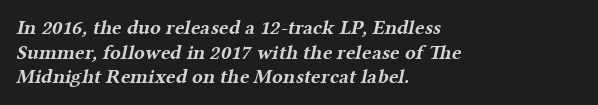
Q: Is the text bold? A: Yes.
Q: Is the text underlined? A: No.
Q: How is the paragraph aligned? A: Left-aligned.
Q: Is the spacing between letters normal or unusually wide? A: Normal.
